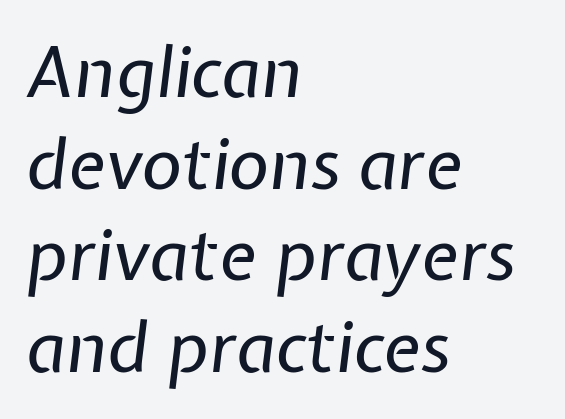
The image shows 70 px regular-weight type, italic (leaning right); set left-aligned, normal line spacing (1.31x), normal letter spacing, not underlined; low stroke contrast and a medium x-height.
